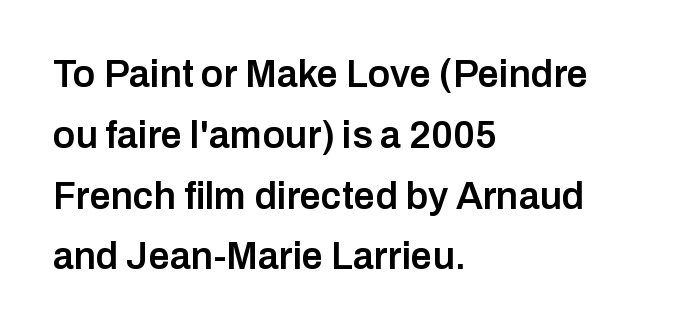
The image shows 38 px semibold sans-serif type, upright; set left-aligned, normal line spacing (1.6x), normal letter spacing, not underlined; low stroke contrast and a medium x-height.
